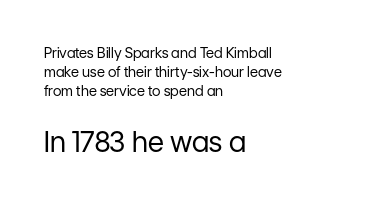
Q: Is the text bold? A: No.
Q: Is the text italic (slanted)? A: No, it is upright.
Q: Is the typeface a serif or a sans-serif typeface? A: Sans-serif.
Q: Is the text underlined? A: No.
Q: How is the paragraph aligned? A: Left-aligned.
Q: Is the spacing between letters normal or unusually wide? A: Normal.
Q: Is the spacing between lines tight, normal or loose? A: Normal.
Q: Which block of text is set in a larger size, the first (top) or the second (bottom)? A: The second (bottom) one.
Q: Width (condensed, normal, or wide)? A: Normal.
Q: Stroke contrast? A: Low.
Q: x-height? A: Medium.
Q: Monospaced? A: No.
